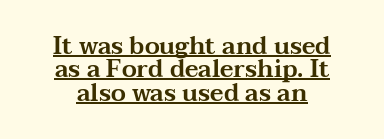
Q: Is the text italic (slanted)? A: No, it is upright.
Q: Is the text underlined? A: Yes.
Q: How is the paragraph aligned? A: Centered.
Q: Is the spacing between letters normal or unusually wide? A: Normal.
Q: Is the spacing between lines tight, normal or loose? A: Tight.
